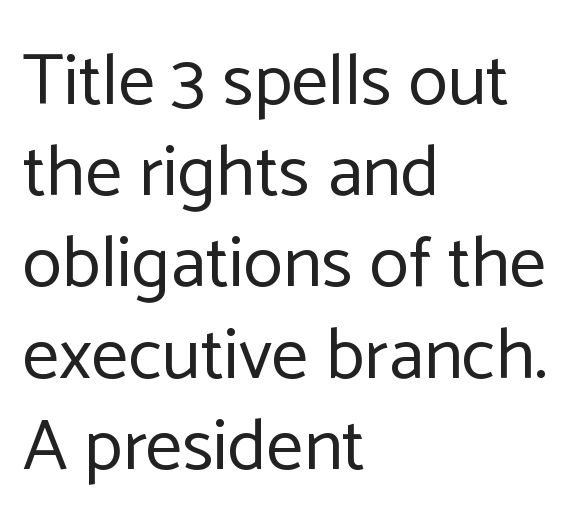
Q: Is the text bold? A: No.
Q: Is the text italic (slanted)? A: No, it is upright.
Q: Is the typeface a serif or a sans-serif typeface? A: Sans-serif.
Q: Is the text underlined? A: No.
Q: How is the paragraph aligned? A: Left-aligned.
Q: Is the spacing between letters normal or unusually wide? A: Normal.
Q: Is the spacing between lines tight, normal or loose? A: Normal.
Q: Width (condensed, normal, or wide)? A: Normal.
Q: Stroke contrast? A: Low.
Q: x-height? A: Medium.
Q: Monospaced? A: No.
